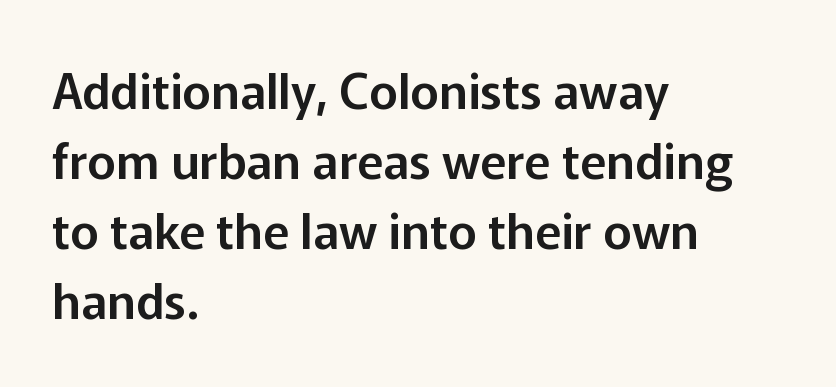
Q: Is the text italic (slanted)? A: No, it is upright.
Q: Is the typeface a serif or a sans-serif typeface? A: Sans-serif.
Q: Is the text underlined? A: No.
Q: How is the paragraph aligned? A: Left-aligned.
Q: Is the spacing between letters normal or unusually wide? A: Normal.
Q: Is the spacing between lines tight, normal or loose? A: Normal.
Q: Width (condensed, normal, or wide)? A: Normal.
Q: Stroke contrast? A: Low.
Q: x-height? A: Medium.
Q: Monospaced? A: No.
